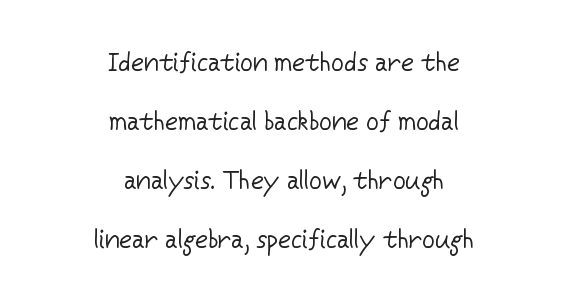
Q: Is the text bold? A: No.
Q: Is the text italic (slanted)? A: No, it is upright.
Q: Is the text underlined? A: No.
Q: How is the paragraph aligned? A: Centered.
Q: Is the spacing between letters normal or unusually wide? A: Normal.
Q: Is the spacing between lines tight, normal or loose? A: Loose.
